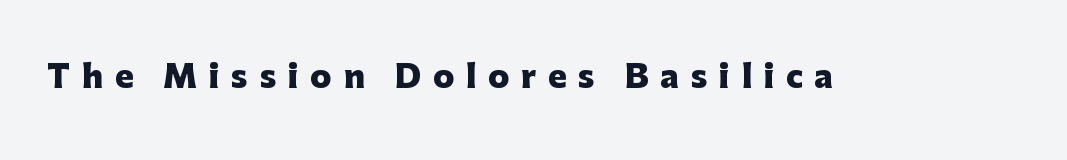
Q: Is the text bold? A: Yes.
Q: Is the text italic (slanted)? A: No, it is upright.
Q: Is the typeface a serif or a sans-serif typeface? A: Sans-serif.
Q: Is the text underlined? A: No.
Q: Is the spacing between letters normal or unusually wide? A: Unusually wide.
Q: Width (condensed, normal, or wide)? A: Normal.
Q: Stroke contrast? A: Low.
Q: x-height? A: Medium.
Q: Monospaced? A: No.
